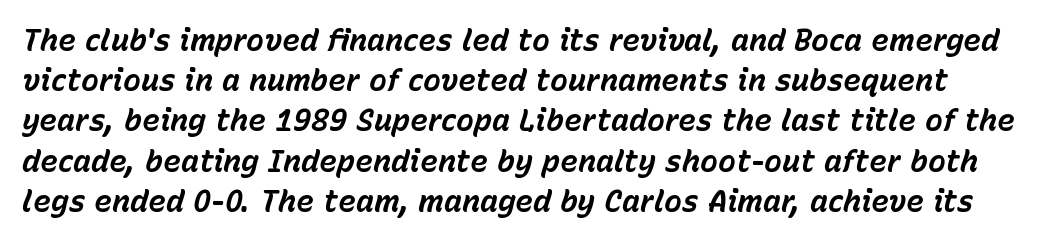
{"italic": "yes", "lean": "right", "slant_degrees": 15, "bold": "yes", "weight": "bold", "width": "normal", "stroke_contrast": "low", "x_height": "medium", "monospaced": "no", "underline": "no", "line_spacing": "normal", "line_spacing_ratio": 1.34, "letter_spacing": "normal", "letter_spacing_em": 0.0, "glyph_px": 30}
